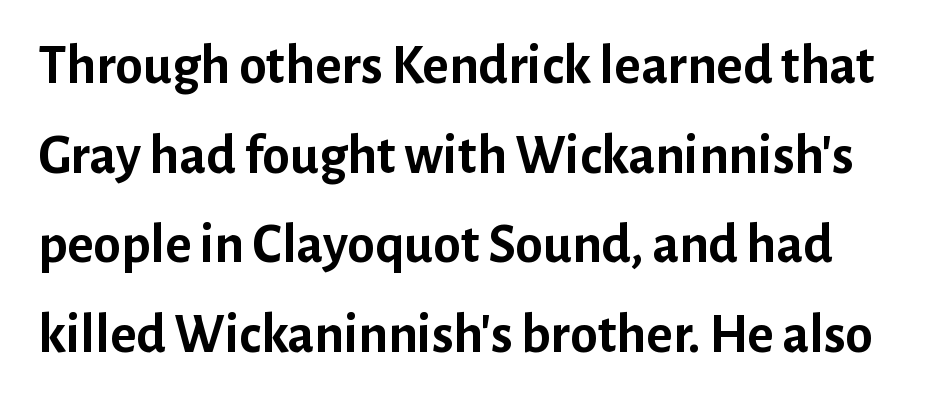
Think of a printed novel: that variable character pitch is what you see here. The typography opts for an upright posture over an oblique one. The typeface chosen for these lines omits serifs. Rule under the text: the space is simply empty. Caption: bold face, heavy strokes. The tracking reads as untouched default to a designer's eye.
